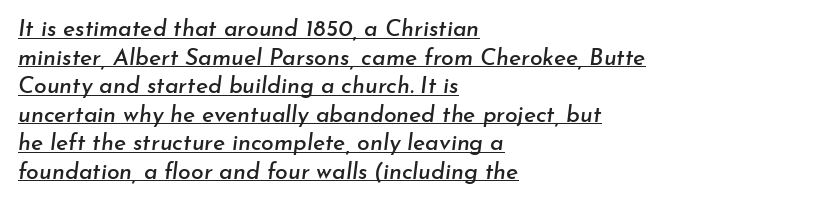
Leftover space on each line is placed entirely after the last word. The passage shown leans; its letterforms are oblique. The tracking reads as untouched default to a designer's eye. These characters rest on top of a visible drawn line.
